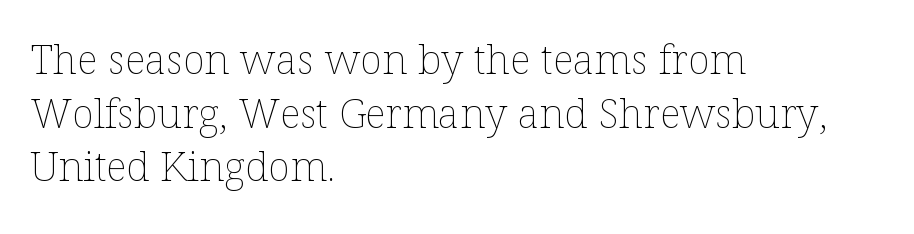
Looks like regular typesetting: each glyph gets only the width it needs. Regarding leading, the lines here are spaced in the standard way. Check the space under the baseline: it is left empty. Caption: standard tracking, unaltered. Compared with a centered layout, this one pins lines to the left instead.
